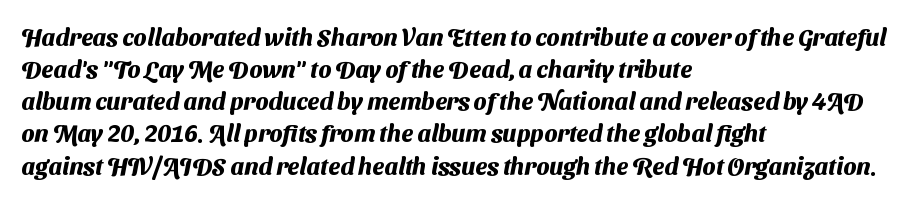
Q: Is the text bold? A: Yes.
Q: Is the text underlined? A: No.
Q: How is the paragraph aligned? A: Left-aligned.
Q: Is the spacing between letters normal or unusually wide? A: Normal.
Q: Is the spacing between lines tight, normal or loose? A: Normal.
